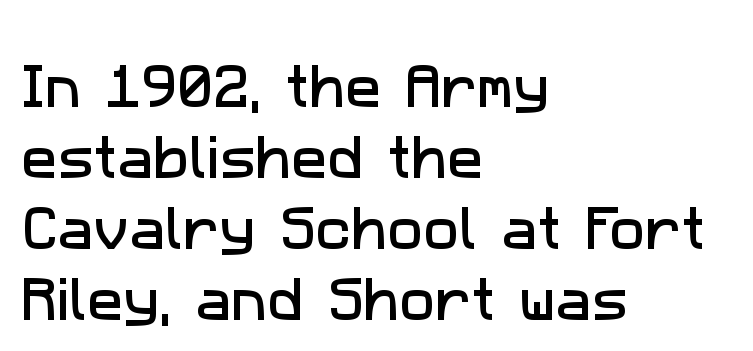
The image shows 48 px sans-serif type; set left-aligned, normal line spacing (1.48x), normal letter spacing, not underlined; low stroke contrast and a medium x-height.
